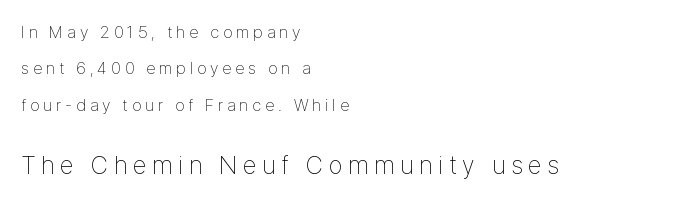
The image shows 25 px text type, upright; set left-aligned, loose line spacing (2.14x), unusually wide letter spacing (+0.23 em), not underlined; the second (bottom) block is 1.47x larger.
